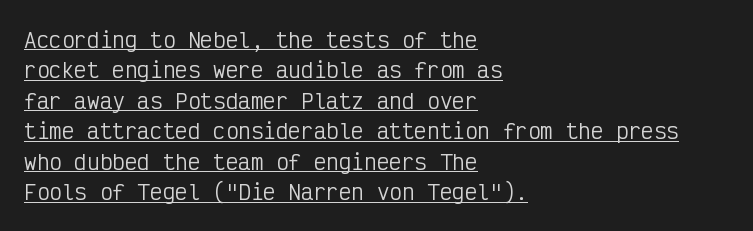
Q: Is the text bold? A: No.
Q: Is the text italic (slanted)? A: No, it is upright.
Q: Is the text underlined? A: Yes.
Q: How is the paragraph aligned? A: Left-aligned.
Q: Is the spacing between letters normal or unusually wide? A: Normal.
Q: Is the spacing between lines tight, normal or loose? A: Normal.
